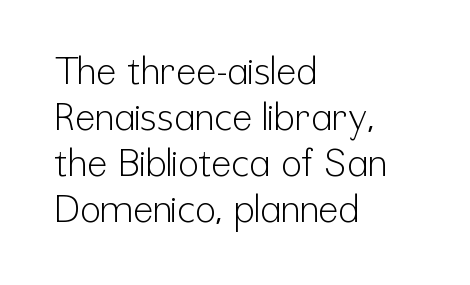
Ordinary non-slanted type is in use. The rendering uses natural spacing where letterforms have individual widths. Descender tails drop into unmarked territory. Visually the block forms a straight wall on the left and a jagged coastline on the right. This rendering leaves character spacing at its baseline value. Font category for this specimen: sans-serif.
